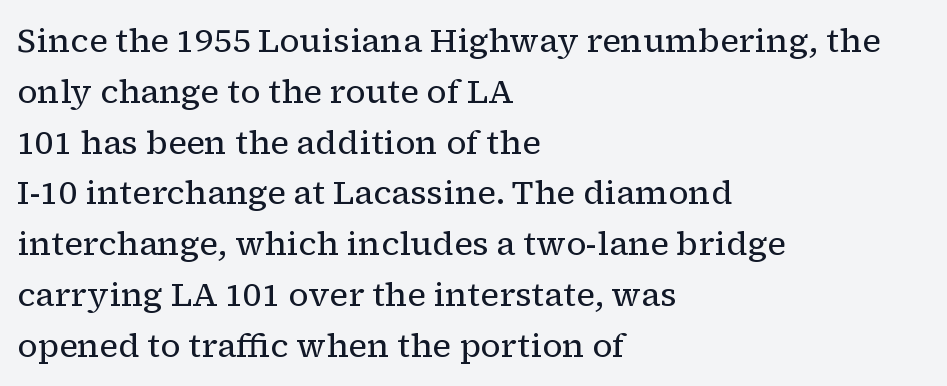
Reading down the column, the eye jumps a familiar distance to each next line. The tracking reads as untouched default to a designer's eye. The type family on display is of the serif kind. Plain, unruled lines of type.
